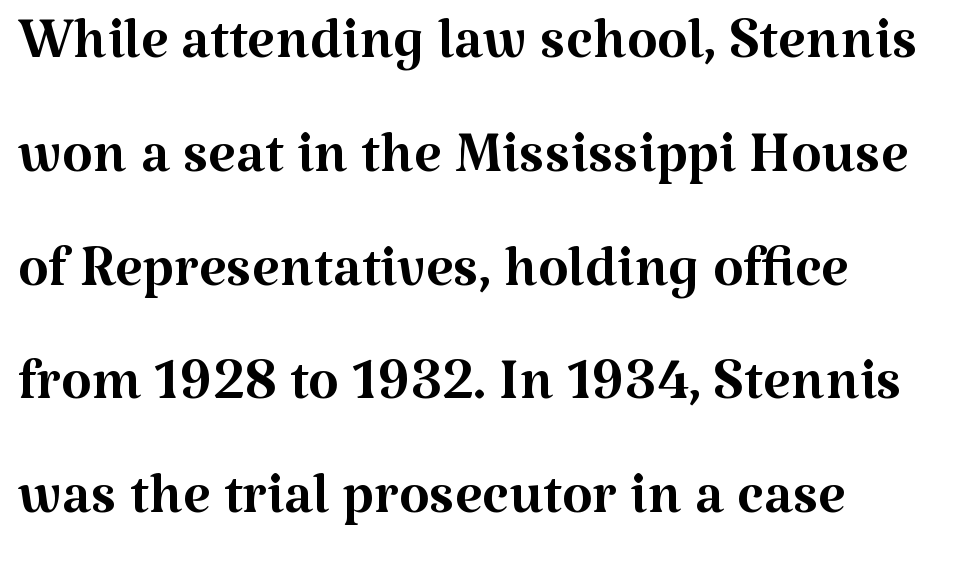
Q: Is the text bold? A: No.
Q: Is the text italic (slanted)? A: No, it is upright.
Q: Is the typeface a serif or a sans-serif typeface? A: Serif.
Q: Is the text underlined? A: No.
Q: How is the paragraph aligned? A: Left-aligned.
Q: Is the spacing between letters normal or unusually wide? A: Normal.
Q: Is the spacing between lines tight, normal or loose? A: Normal.
Q: Width (condensed, normal, or wide)? A: Normal.
Q: Stroke contrast? A: Medium.
Q: x-height? A: Medium.
Q: Monospaced? A: No.
